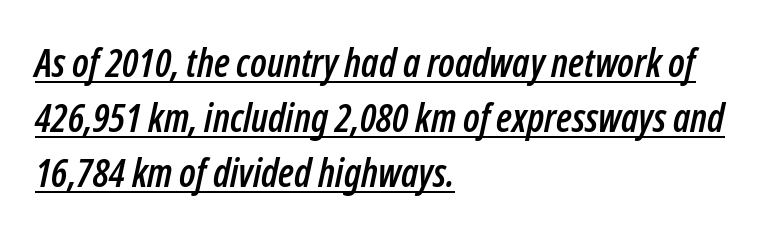
Q: Is the text italic (slanted)? A: Yes, it leans right by about 12 degrees.
Q: Is the text underlined? A: Yes.
Q: How is the paragraph aligned? A: Left-aligned.
Q: Is the spacing between letters normal or unusually wide? A: Normal.
Q: Is the spacing between lines tight, normal or loose? A: Normal.
Q: Width (condensed, normal, or wide)? A: Condensed.
Q: Stroke contrast? A: Low.
Q: x-height? A: Medium.
Q: Monospaced? A: No.
